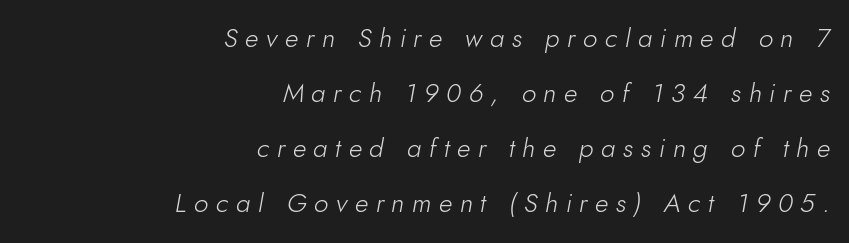
The image shows 26 px text type, italic (leaning right); set right-aligned, loose line spacing (2.12x), unusually wide letter spacing (+0.29 em), not underlined.
